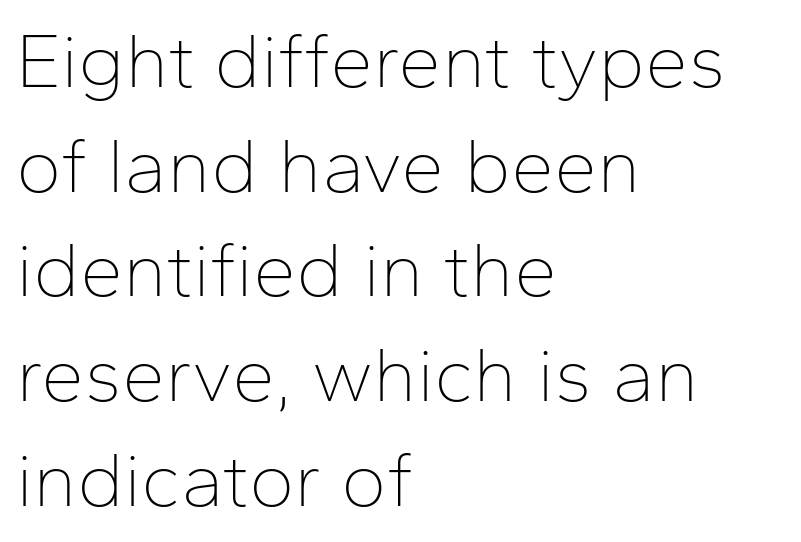
{"serif": "no", "italic": "no", "bold": "no", "weight": "thin", "width": "normal", "stroke_contrast": "low", "x_height": "medium", "monospaced": "no", "underline": "no", "align": "left", "line_spacing": "normal", "line_spacing_ratio": 1.36, "letter_spacing": "normal", "letter_spacing_em": 0.0, "glyph_px": 77}
